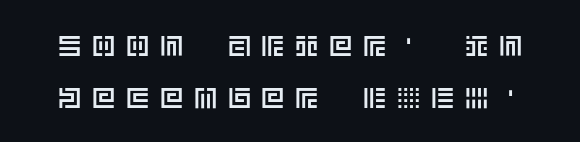
{"italic": "no", "width": "normal", "x_height": "large", "underline": "no", "line_spacing_ratio": 1.8, "letter_spacing": "wide", "letter_spacing_em": 0.37, "glyph_px": 29}
